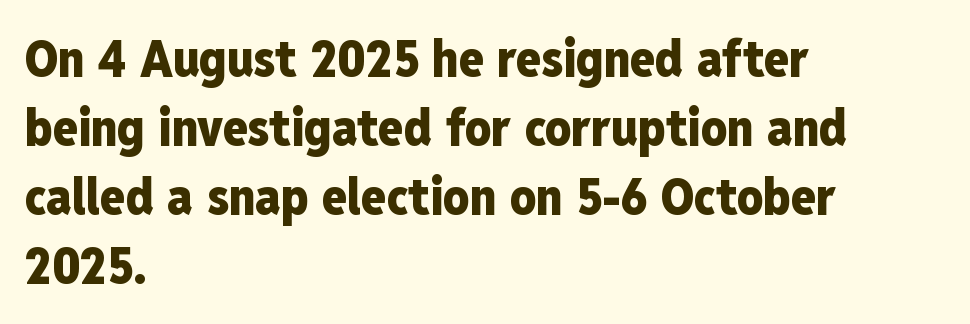
{"serif": "no", "italic": "no", "bold": "yes", "weight": "heavy", "width": "condensed", "stroke_contrast": "low", "x_height": "medium", "monospaced": "no", "underline": "no", "align": "left", "line_spacing": "normal", "line_spacing_ratio": 1.35, "letter_spacing": "normal", "letter_spacing_em": 0.0, "glyph_px": 51}
